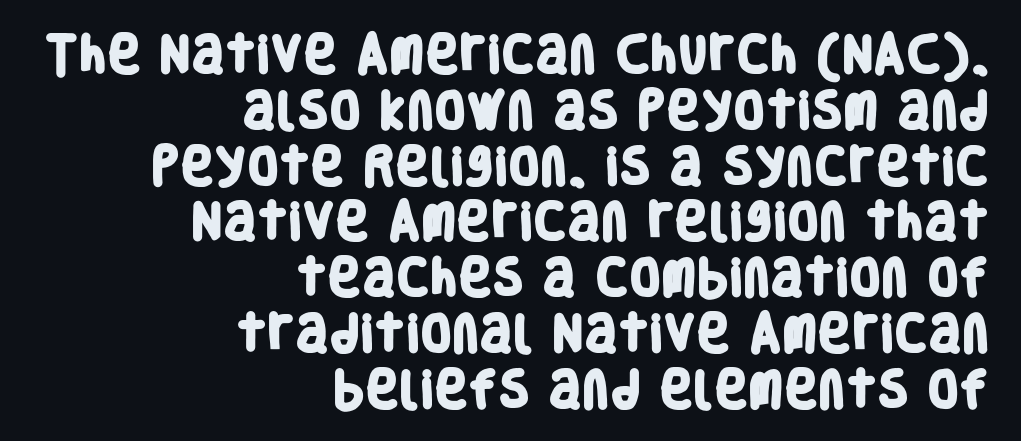
Q: Is the text bold? A: Yes.
Q: Is the typeface a serif or a sans-serif typeface? A: Sans-serif.
Q: Is the text underlined? A: No.
Q: How is the paragraph aligned? A: Right-aligned.
Q: Is the spacing between letters normal or unusually wide? A: Normal.
Q: Is the spacing between lines tight, normal or loose? A: Normal.
Q: Width (condensed, normal, or wide)? A: Condensed.
Q: Stroke contrast? A: Low.
Q: x-height? A: Large.
Q: Monospaced? A: No.
